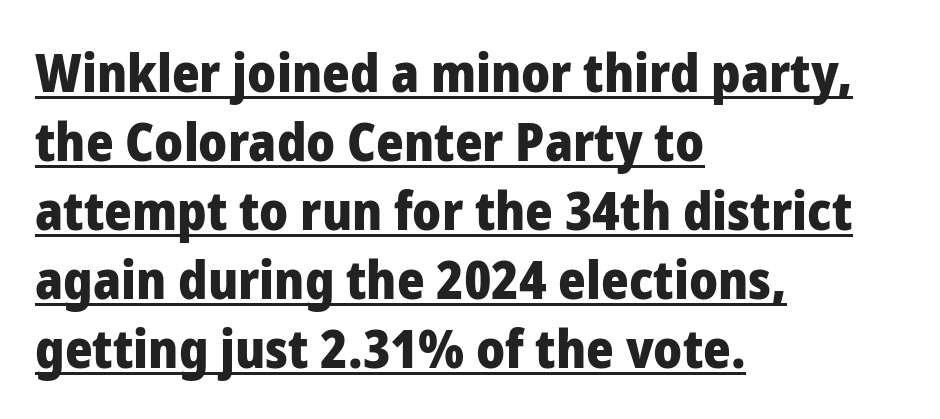
Q: Is the text bold? A: Yes.
Q: Is the text italic (slanted)? A: No, it is upright.
Q: Is the typeface a serif or a sans-serif typeface? A: Sans-serif.
Q: Is the text underlined? A: Yes.
Q: How is the paragraph aligned? A: Left-aligned.
Q: Is the spacing between letters normal or unusually wide? A: Normal.
Q: Is the spacing between lines tight, normal or loose? A: Normal.
Q: Width (condensed, normal, or wide)? A: Normal.
Q: Stroke contrast? A: Low.
Q: x-height? A: Medium.
Q: Monospaced? A: No.
